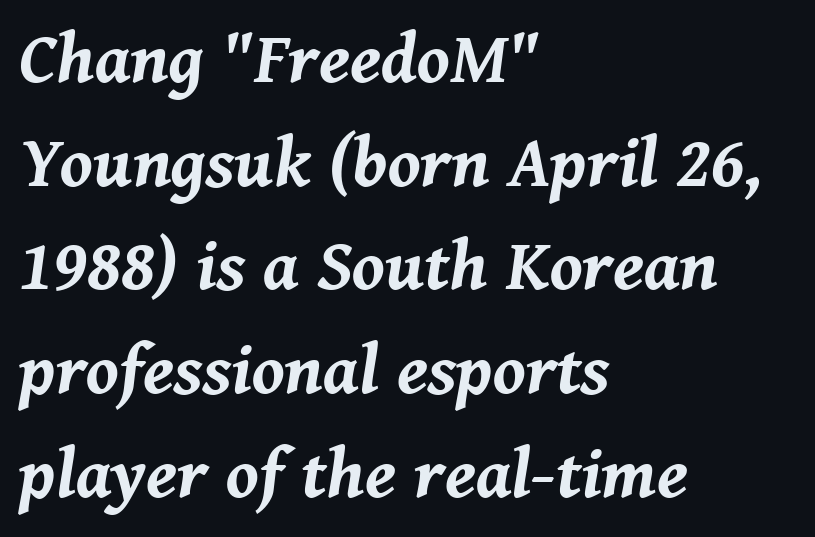
The image shows 72 px bold type, italic (leaning right); set left-aligned, normal line spacing (1.44x), normal letter spacing, not underlined; medium stroke contrast and a medium x-height.
